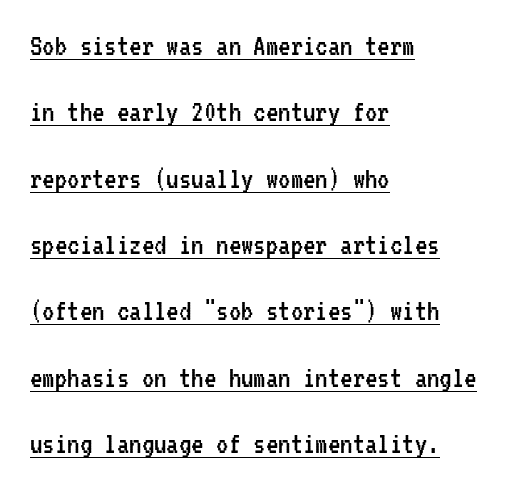
Q: Is the text bold? A: No.
Q: Is the text italic (slanted)? A: No, it is upright.
Q: Is the typeface a serif or a sans-serif typeface? A: Sans-serif.
Q: Is the text underlined? A: Yes.
Q: How is the paragraph aligned? A: Left-aligned.
Q: Is the spacing between letters normal or unusually wide? A: Normal.
Q: Is the spacing between lines tight, normal or loose? A: Loose.
Q: Width (condensed, normal, or wide)? A: Condensed.
Q: Stroke contrast? A: Low.
Q: x-height? A: Medium.
Q: Monospaced? A: Yes.
